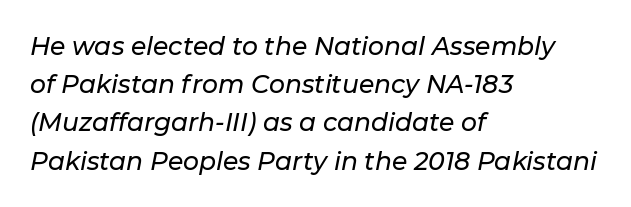
{"italic": "yes", "lean": "right", "slant_degrees": 11, "underline": "no", "align": "left", "line_spacing": "normal", "line_spacing_ratio": 1.53, "letter_spacing": "normal", "letter_spacing_em": 0.0, "glyph_px": 25}
